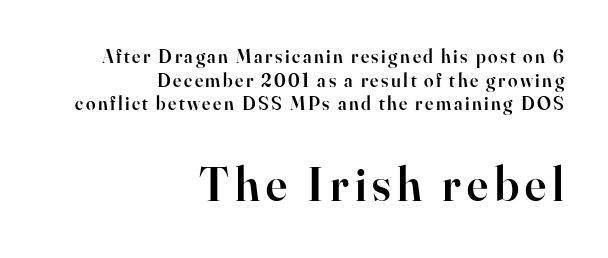
Leftover space on each line is placed entirely before the opening word. Reading top to bottom, the characters get bigger at the block break. Weight: semibold (demi). Horizontal bands of white between lines are of average thickness. No italicization has been applied; the sample stays upright. Is this a sans? No — the strokes have serifs.
